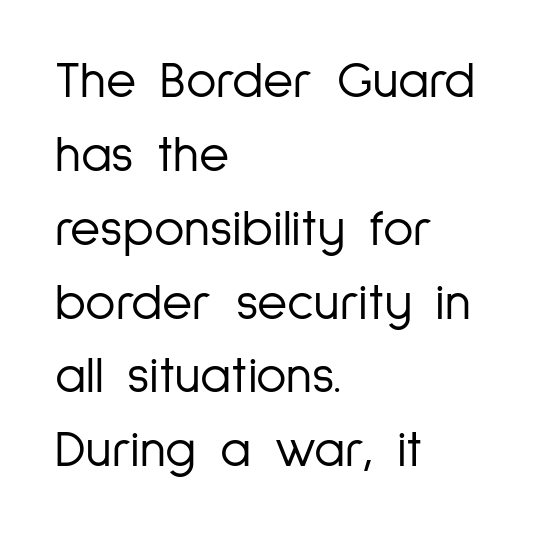
{"serif": "no", "italic": "no", "bold": "no", "weight": "light", "width": "condensed", "stroke_contrast": "low", "x_height": "medium", "monospaced": "no", "underline": "no", "align": "left", "line_spacing": "normal", "line_spacing_ratio": 1.42, "letter_spacing": "normal", "letter_spacing_em": 0.0, "glyph_px": 52}
